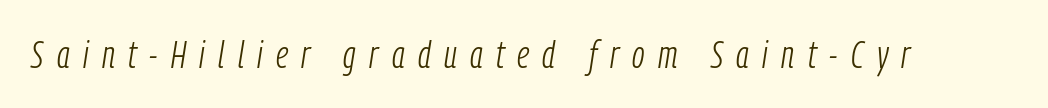
The letters look calm and open, with moderate or lighter stems. The passage shown is typed in a proportional face where columns would drift. Look at the tracking — it's clearly loosened, letters drifting apart. Underline: absent. It's the slanting kind of type.
